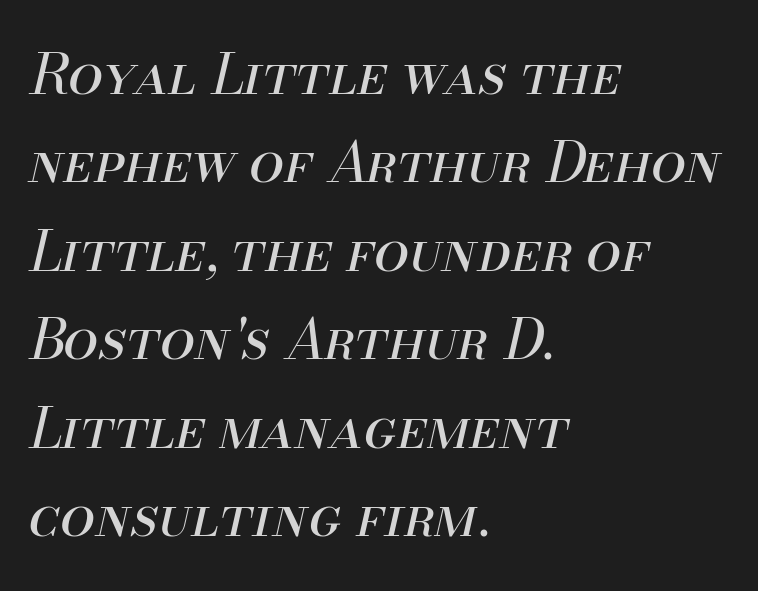
Q: Is the text bold? A: No.
Q: Is the text italic (slanted)? A: Yes, it leans right by about 13 degrees.
Q: Is the text underlined? A: No.
Q: How is the paragraph aligned? A: Left-aligned.
Q: Is the spacing between letters normal or unusually wide? A: Normal.
Q: Is the spacing between lines tight, normal or loose? A: Normal.
Q: Width (condensed, normal, or wide)? A: Normal.
Q: Stroke contrast? A: Medium.
Q: x-height? A: Small.
Q: Monospaced? A: No.
